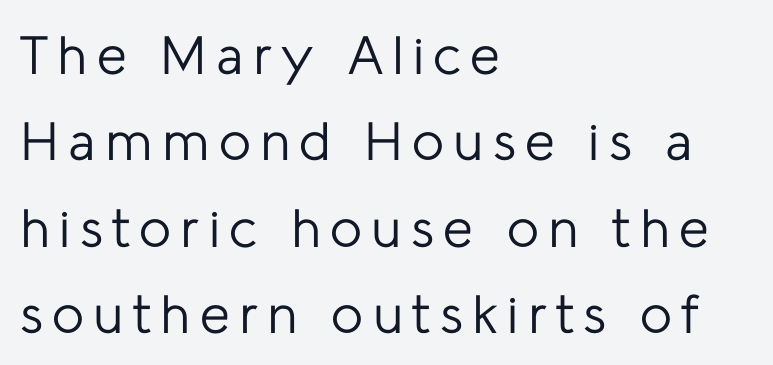
{"serif": "no", "italic": "no", "bold": "no", "weight": "regular", "width": "normal", "stroke_contrast": "low", "x_height": "medium", "monospaced": "no", "underline": "no", "align": "left", "line_spacing": "normal", "line_spacing_ratio": 1.6, "glyph_px": 54}
